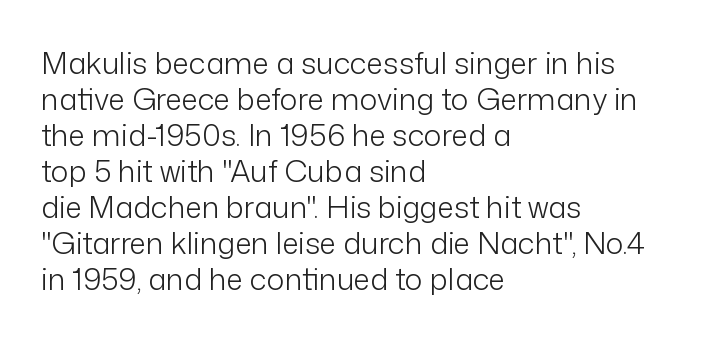
{"serif": "no", "italic": "no", "bold": "no", "weight": "light", "width": "normal", "stroke_contrast": "low", "x_height": "medium", "monospaced": "no", "underline": "no", "align": "left", "line_spacing_ratio": 1.2, "letter_spacing": "normal", "letter_spacing_em": 0.0, "glyph_px": 30}
